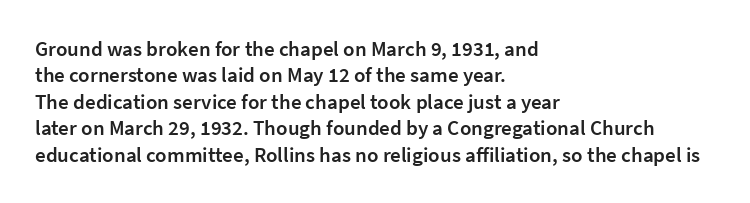
Its strokes are somewhat broadened, the hallmark of semibold type. Notice how descenders clear the ascenders below comfortably — that's standard leading. The letters stand straight up with perfectly vertical stems. Compared with a centered layout, this one pins lines to the left instead.
